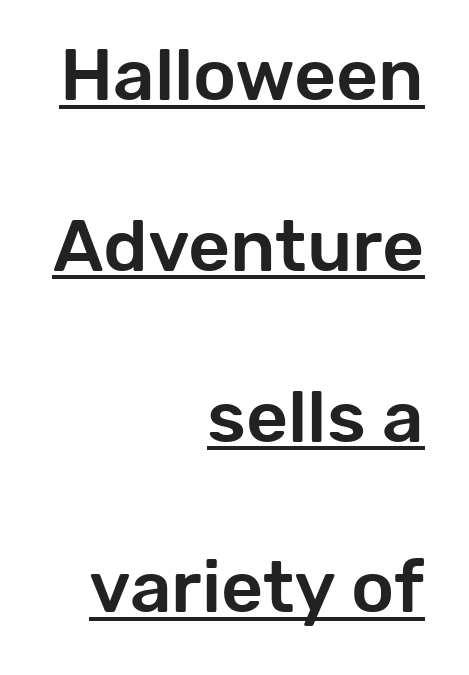
The image shows 73 px sans-serif type, upright; set right-aligned, loose line spacing (2.34x), normal letter spacing, underlined; low stroke contrast and a medium x-height.
